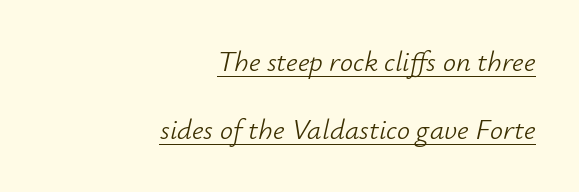
Q: Is the text bold? A: No.
Q: Is the text italic (slanted)? A: Yes, it leans right by about 12 degrees.
Q: Is the text underlined? A: Yes.
Q: How is the paragraph aligned? A: Right-aligned.
Q: Is the spacing between letters normal or unusually wide? A: Normal.
Q: Is the spacing between lines tight, normal or loose? A: Loose.
Q: Width (condensed, normal, or wide)? A: Normal.
Q: Stroke contrast? A: Low.
Q: x-height? A: Small.
Q: Monospaced? A: No.
